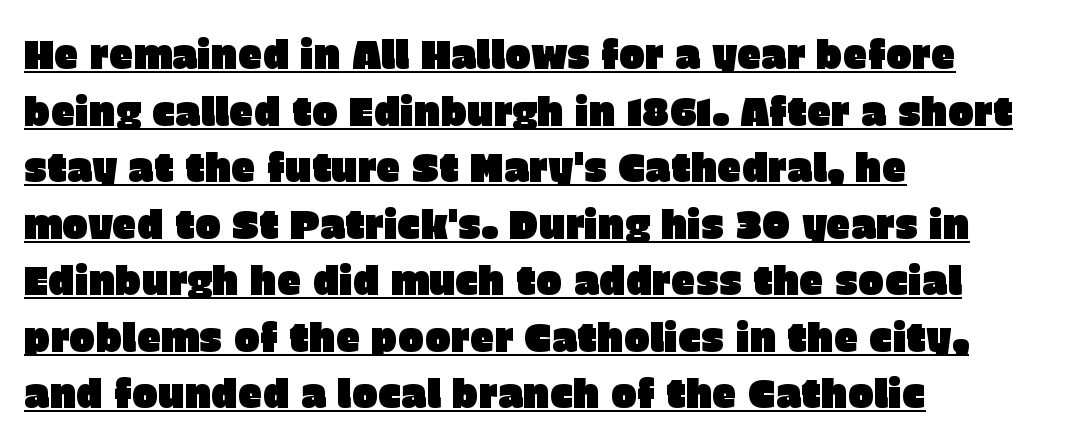
The image shows 39 px sans-serif type, upright; set left-aligned, normal line spacing (1.45x), normal letter spacing, underlined; low stroke contrast and a large x-height.
